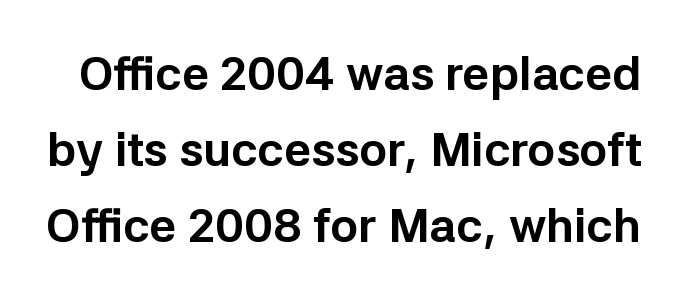
{"serif": "no", "italic": "no", "bold": "yes", "weight": "bold", "width": "normal", "stroke_contrast": "low", "x_height": "medium", "monospaced": "no", "underline": "no", "line_spacing": "normal", "line_spacing_ratio": 1.62, "letter_spacing": "normal", "letter_spacing_em": 0.0, "glyph_px": 47}
